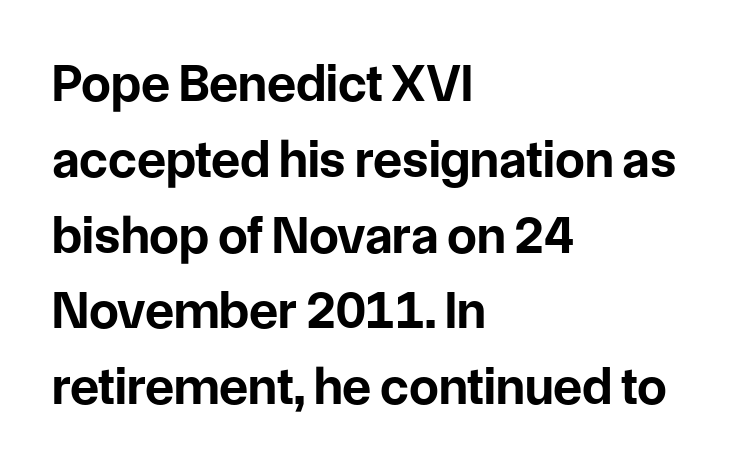
The image shows 53 px bold sans-serif type, upright; set left-aligned, normal line spacing (1.43x), normal letter spacing, not underlined; low stroke contrast and a medium x-height.
